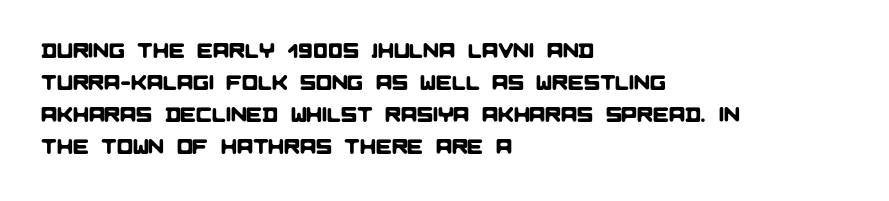
{"underline": "no", "align": "left", "line_spacing": "normal", "line_spacing_ratio": 1.53, "letter_spacing": "normal", "letter_spacing_em": 0.0, "glyph_px": 21}
